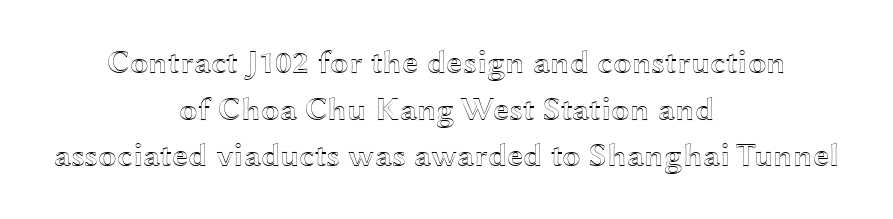
Q: Is the text italic (slanted)? A: No, it is upright.
Q: Is the text underlined? A: No.
Q: How is the paragraph aligned? A: Centered.
Q: Is the spacing between letters normal or unusually wide? A: Normal.
Q: Is the spacing between lines tight, normal or loose? A: Normal.
Q: Width (condensed, normal, or wide)? A: Wide.
Q: x-height? A: Medium.
Q: Monospaced? A: No.
